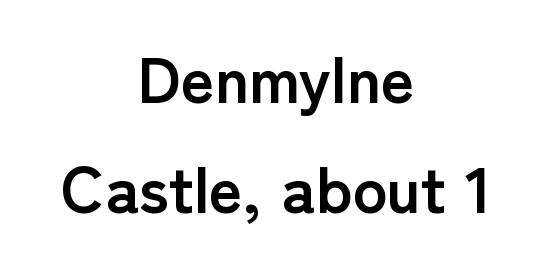
Q: Is the text bold? A: Yes.
Q: Is the text italic (slanted)? A: No, it is upright.
Q: Is the typeface a serif or a sans-serif typeface? A: Sans-serif.
Q: Is the text underlined? A: No.
Q: How is the paragraph aligned? A: Centered.
Q: Is the spacing between letters normal or unusually wide? A: Normal.
Q: Is the spacing between lines tight, normal or loose? A: Normal.
Q: Width (condensed, normal, or wide)? A: Normal.
Q: Stroke contrast? A: Low.
Q: x-height? A: Medium.
Q: Monospaced? A: No.
